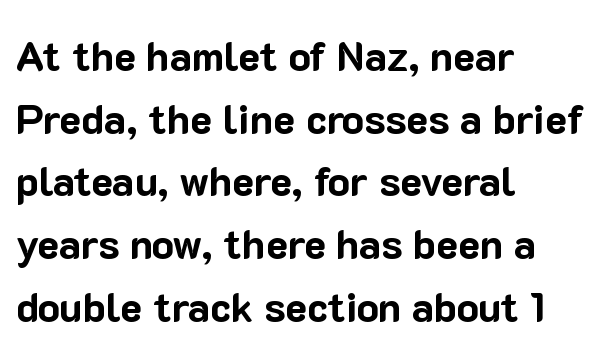
The image shows 41 px bold sans-serif type, upright; set left-aligned, normal line spacing (1.53x), normal letter spacing, not underlined; low stroke contrast and a medium x-height.
